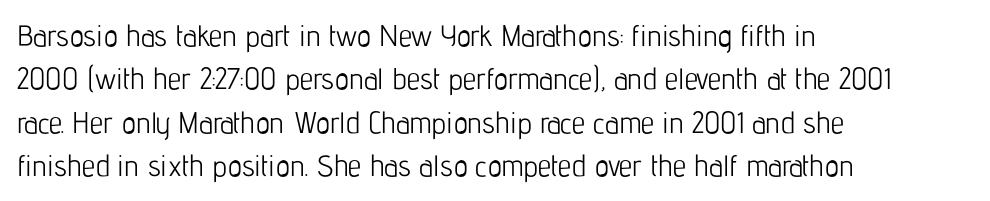
The image shows 30 px light, condensed sans-serif type, upright; set left-aligned, normal line spacing (1.45x), normal letter spacing, not underlined; low stroke contrast and a medium x-height.
